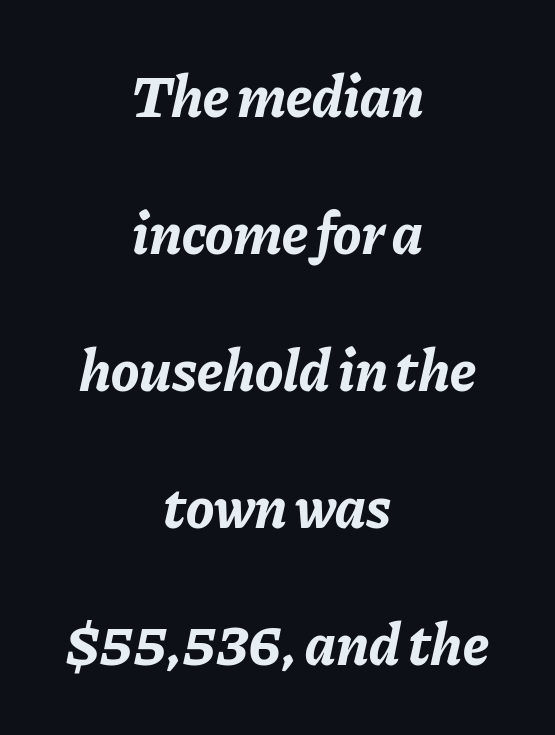
The image shows 59 px bold type, italic (leaning right); set centered, loose line spacing (2.32x), normal letter spacing, not underlined; low stroke contrast and a medium x-height.
